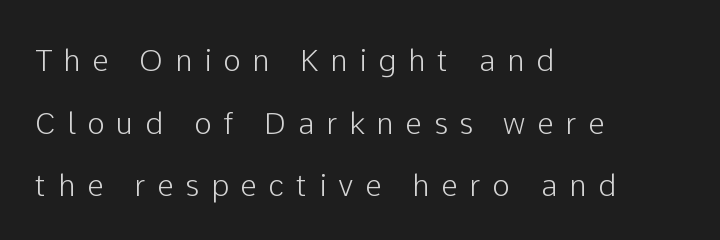
A typesetter would mark this as roman, not italic. Between one letter and the next there's a generous, obvious gap. Character widths vary here, with narrow letters taking less room than wide ones. Anything drawn beneath the words? Only blank space.
